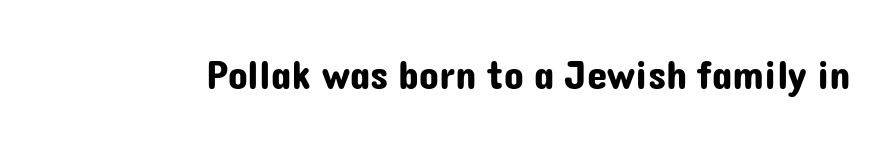
Q: Is the text italic (slanted)? A: No, it is upright.
Q: Is the typeface a serif or a sans-serif typeface? A: Sans-serif.
Q: Is the text underlined? A: No.
Q: Is the spacing between letters normal or unusually wide? A: Normal.
Q: Width (condensed, normal, or wide)? A: Normal.
Q: Stroke contrast? A: Low.
Q: x-height? A: Medium.
Q: Monospaced? A: No.
